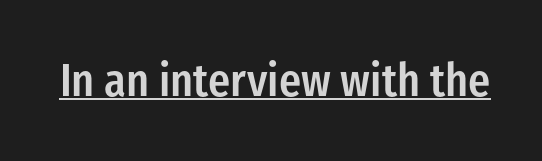
The image shows 46 px semibold, condensed sans-serif type, upright; set normal letter spacing, underlined; low stroke contrast and a medium x-height.
